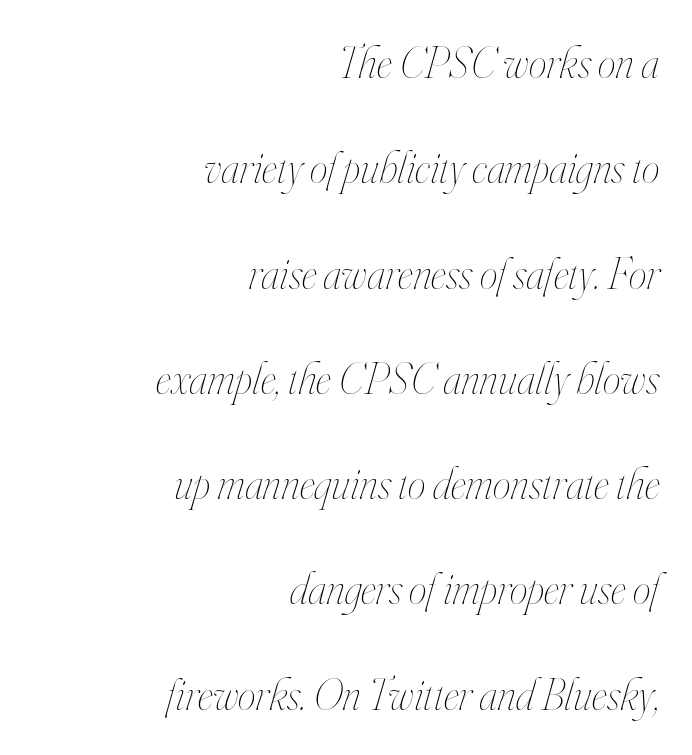
{"italic": "yes", "lean": "right", "slant_degrees": 16, "bold": "no", "weight": "thin", "width": "condensed", "stroke_contrast": "high", "x_height": "small", "monospaced": "no", "underline": "no", "align": "right", "line_spacing": "loose", "line_spacing_ratio": 2.34, "letter_spacing": "normal", "letter_spacing_em": 0.0, "glyph_px": 45}
